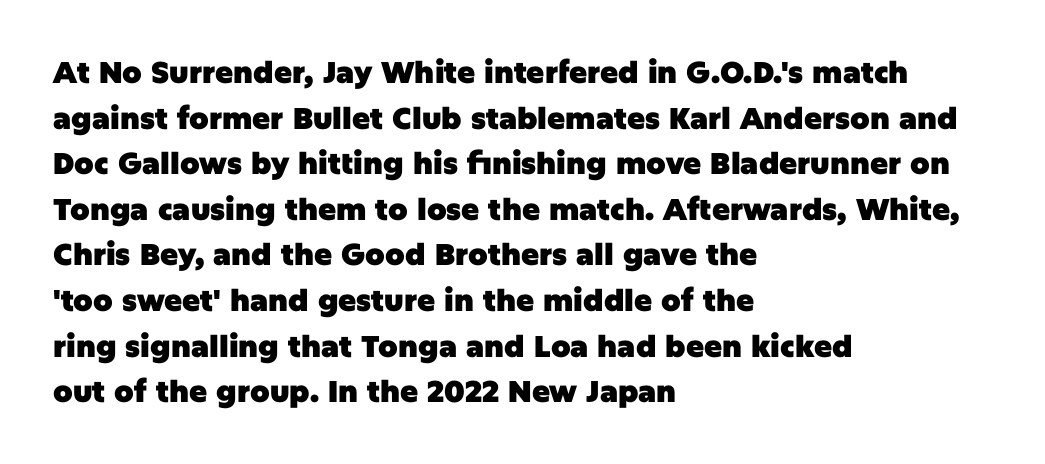
{"serif": "no", "italic": "no", "bold": "yes", "weight": "heavy", "width": "normal", "stroke_contrast": "low", "x_height": "large", "monospaced": "no", "underline": "no", "align": "left", "line_spacing": "normal", "line_spacing_ratio": 1.52, "letter_spacing": "normal", "letter_spacing_em": 0.0, "glyph_px": 30}
